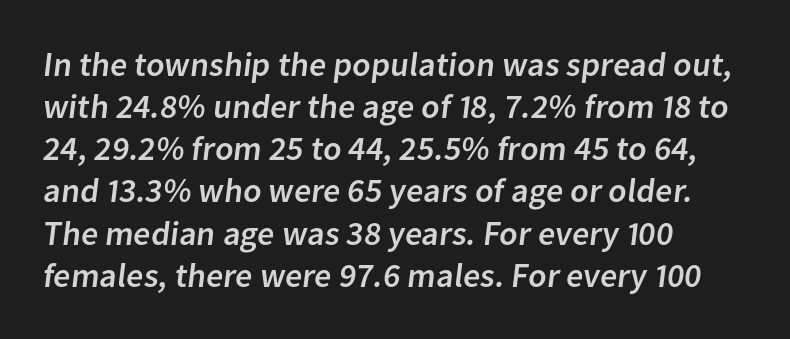
The image shows 34 px sans-serif type; set left-aligned, line spacing 1.24x, normal letter spacing, not underlined; low stroke contrast and a medium x-height.
